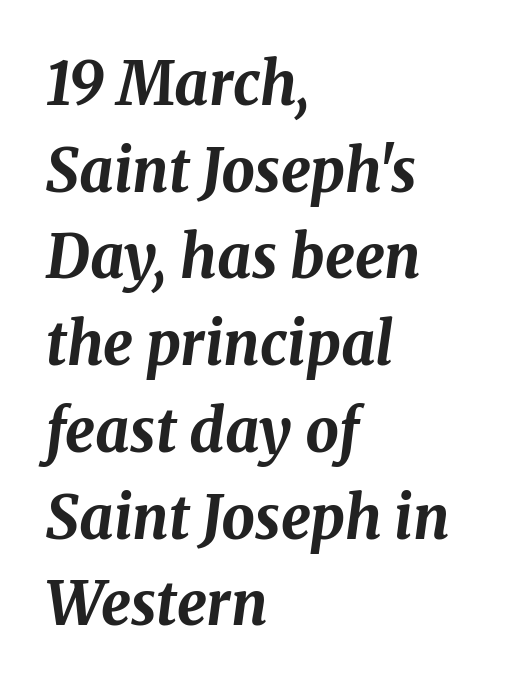
The passage is arranged the way most books set body copy — flush left. The string is rendered with underlining switched off. You can tell it's italic because the verticals aren't actually vertical. You could not count columns in this text — the font is proportionally spaced. Nothing unusual about the tracking: characters are spaced as the font intends.
